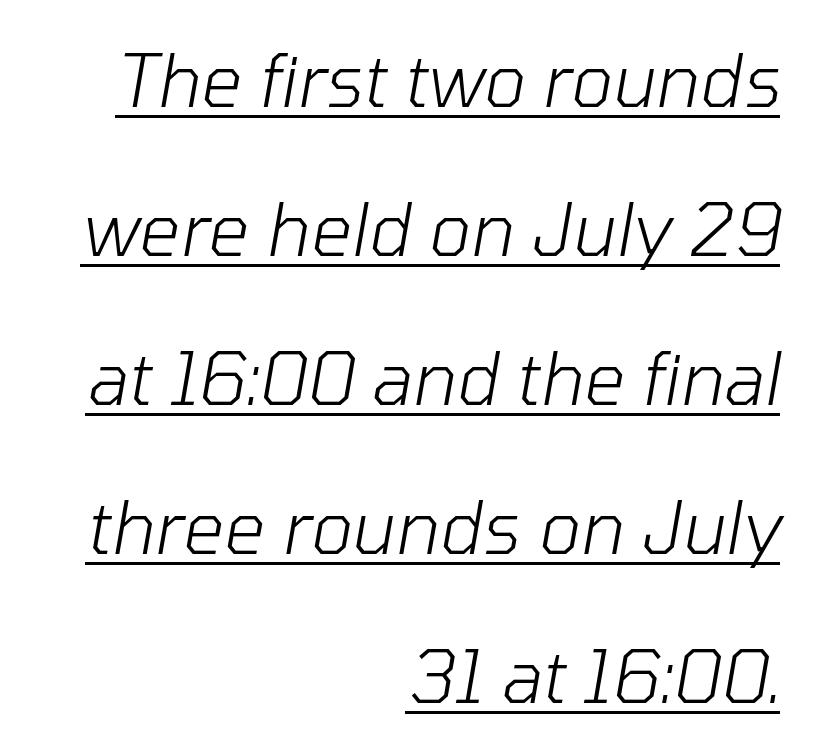
Q: Is the text bold? A: No.
Q: Is the text italic (slanted)? A: Yes, it leans right by about 10 degrees.
Q: Is the text underlined? A: Yes.
Q: How is the paragraph aligned? A: Right-aligned.
Q: Is the spacing between letters normal or unusually wide? A: Normal.
Q: Is the spacing between lines tight, normal or loose? A: Loose.
Q: Width (condensed, normal, or wide)? A: Normal.
Q: Stroke contrast? A: Low.
Q: x-height? A: Medium.
Q: Monospaced? A: No.
